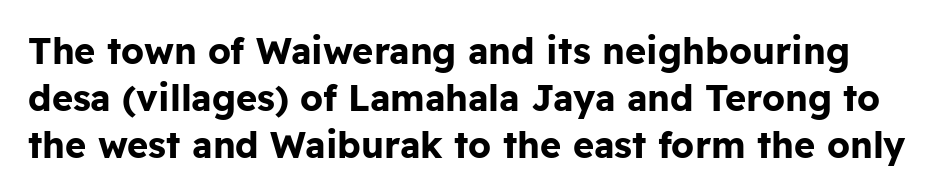
A typesetter would mark this as roman, not italic. Glyph-to-glyph distance matches everyday printed text. The letters are bold, with thick, heavy strokes. The font family rendered here belongs to the sans-serif group. This sample keeps an unexceptional amount of space between lines.
